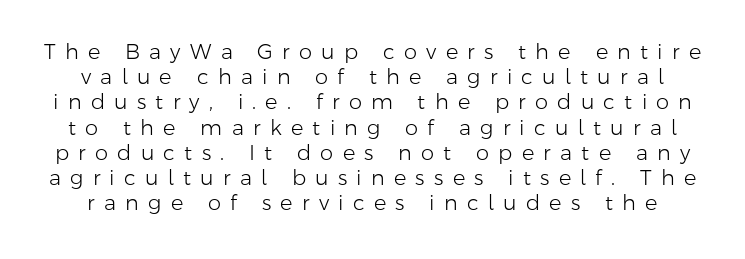
{"italic": "no", "bold": "no", "underline": "no", "line_spacing_ratio": 1.2, "letter_spacing": "wide", "letter_spacing_em": 0.44, "glyph_px": 21}
